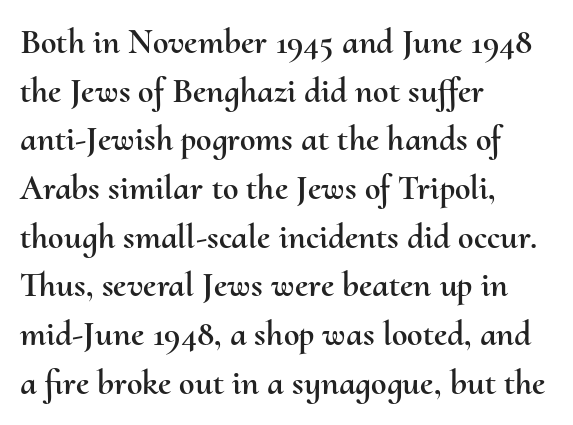
Q: Is the text italic (slanted)? A: No, it is upright.
Q: Is the text underlined? A: No.
Q: How is the paragraph aligned? A: Left-aligned.
Q: Is the spacing between letters normal or unusually wide? A: Normal.
Q: Is the spacing between lines tight, normal or loose? A: Normal.
Q: Width (condensed, normal, or wide)? A: Normal.
Q: Stroke contrast? A: Medium.
Q: x-height? A: Small.
Q: Monospaced? A: No.
